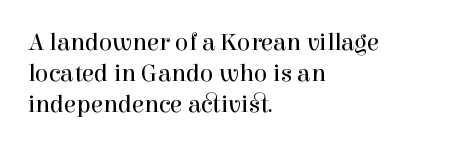
Q: Is the text bold? A: No.
Q: Is the text italic (slanted)? A: No, it is upright.
Q: Is the text underlined? A: No.
Q: How is the paragraph aligned? A: Left-aligned.
Q: Is the spacing between letters normal or unusually wide? A: Normal.
